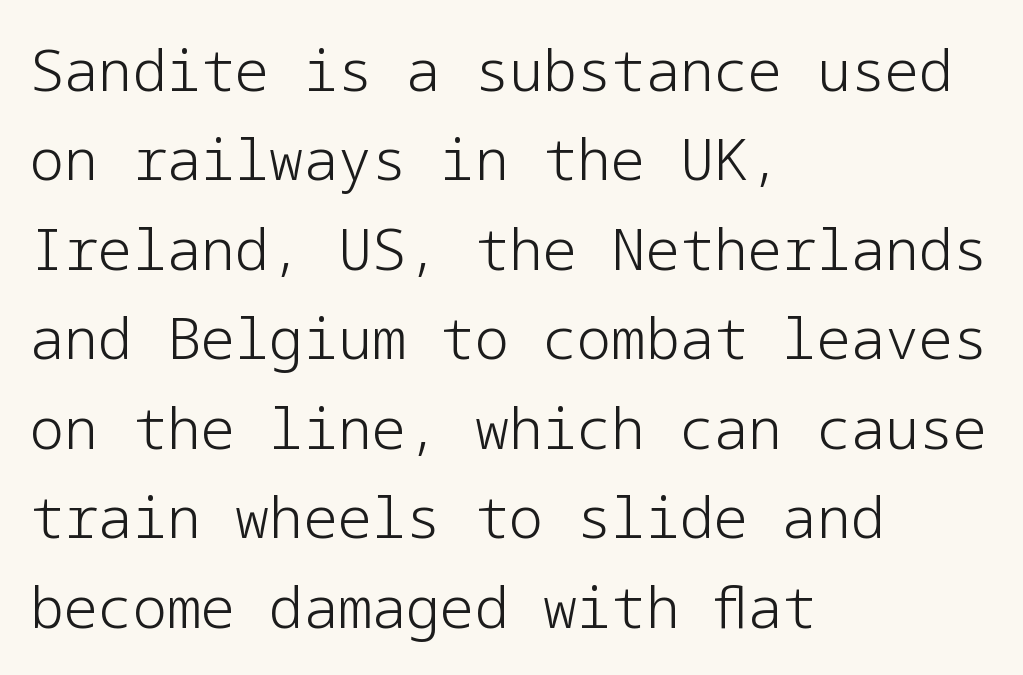
Q: Is the text bold? A: No.
Q: Is the text italic (slanted)? A: No, it is upright.
Q: Is the typeface a serif or a sans-serif typeface? A: Sans-serif.
Q: Is the text underlined? A: No.
Q: How is the paragraph aligned? A: Left-aligned.
Q: Is the spacing between letters normal or unusually wide? A: Normal.
Q: Is the spacing between lines tight, normal or loose? A: Normal.
Q: Width (condensed, normal, or wide)? A: Normal.
Q: Stroke contrast? A: Low.
Q: x-height? A: Medium.
